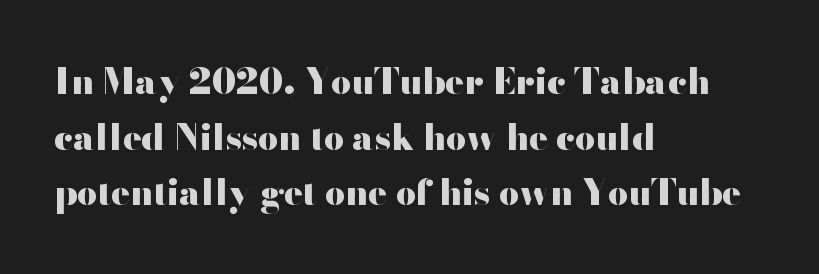
Every character sits straight up, as roman type does. Each word holds together tightly as a unit, with standard inter-letter gaps. Pretty heavy lettering here — definitely bold. The setting favours the left margin, as ordinary paragraphs usually do. Descenders are the only things crossing below the line.
